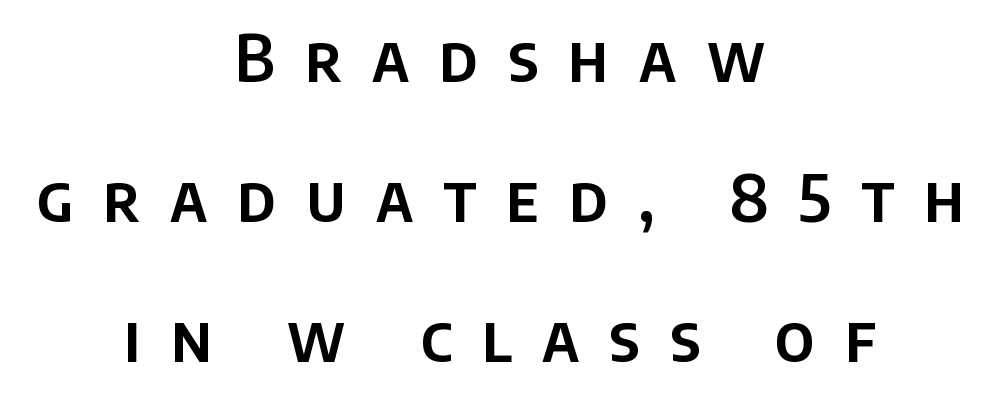
Q: Is the text italic (slanted)? A: No, it is upright.
Q: Is the typeface a serif or a sans-serif typeface? A: Sans-serif.
Q: Is the text underlined? A: No.
Q: How is the paragraph aligned? A: Centered.
Q: Is the spacing between letters normal or unusually wide? A: Unusually wide.
Q: Is the spacing between lines tight, normal or loose? A: Loose.
Q: Width (condensed, normal, or wide)? A: Normal.
Q: Stroke contrast? A: Low.
Q: x-height? A: Large.
Q: Monospaced? A: No.
